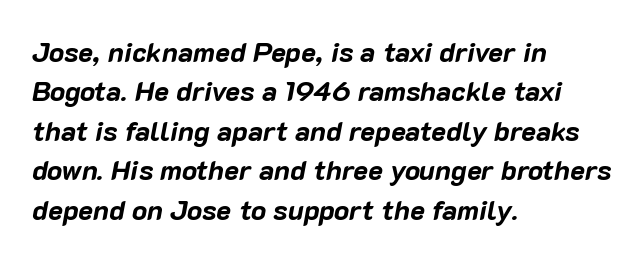
The image shows 28 px bold type, italic (leaning right); set left-aligned, normal line spacing (1.41x), normal letter spacing, not underlined; low stroke contrast and a medium x-height.
